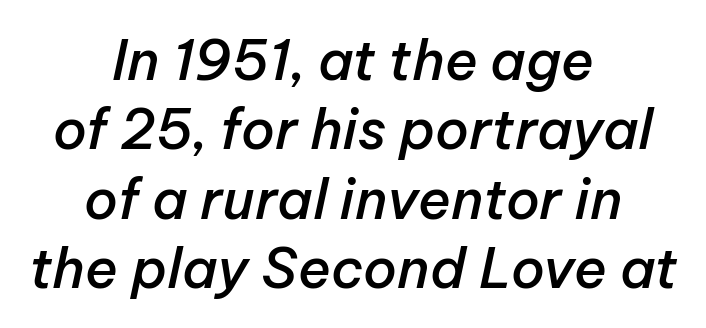
{"italic": "yes", "lean": "right", "slant_degrees": 12, "bold": "semi", "weight": "semibold", "width": "normal", "stroke_contrast": "low", "x_height": "medium", "monospaced": "no", "underline": "no", "align": "center", "line_spacing": "normal", "line_spacing_ratio": 1.26, "letter_spacing": "normal", "letter_spacing_em": 0.0, "glyph_px": 55}
